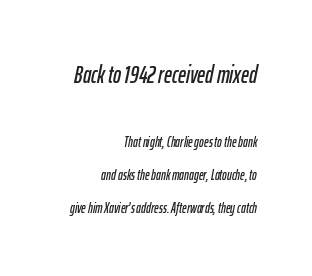
A great deal of white space separates one row of letters from the next. Quick note: italic. Honestly, the letter spacing is just normal — you wouldn't notice it. Plain, unruled lines of type. Of the two passages, the one on top uses the larger point size. Where is the straight margin? On the right.
